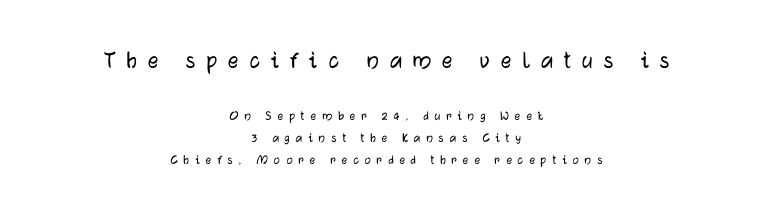
The letters in the upper block stand taller than those in the block below. Quick note: interline space is typical. This is the regular roman posture of the typeface. The paragraph shown floats in the horizontal middle. Students, note that the glyphs here are deliberately spaced far apart. Just letters on the line, the space beneath them empty.
